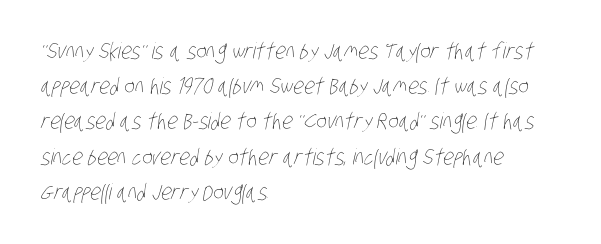
Q: Is the text bold? A: No.
Q: Is the text underlined? A: No.
Q: How is the paragraph aligned? A: Left-aligned.
Q: Is the spacing between letters normal or unusually wide? A: Normal.
Q: Is the spacing between lines tight, normal or loose? A: Normal.
